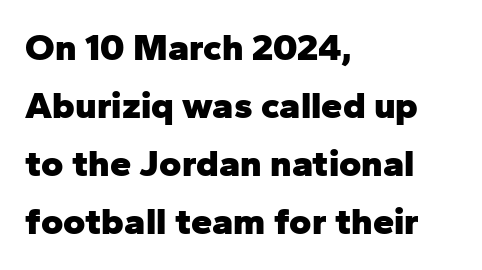
{"serif": "no", "italic": "no", "bold": "yes", "weight": "heavy", "width": "normal", "stroke_contrast": "low", "x_height": "medium", "monospaced": "no", "underline": "no", "align": "left", "line_spacing": "normal", "line_spacing_ratio": 1.53, "letter_spacing": "normal", "letter_spacing_em": 0.0, "glyph_px": 38}
